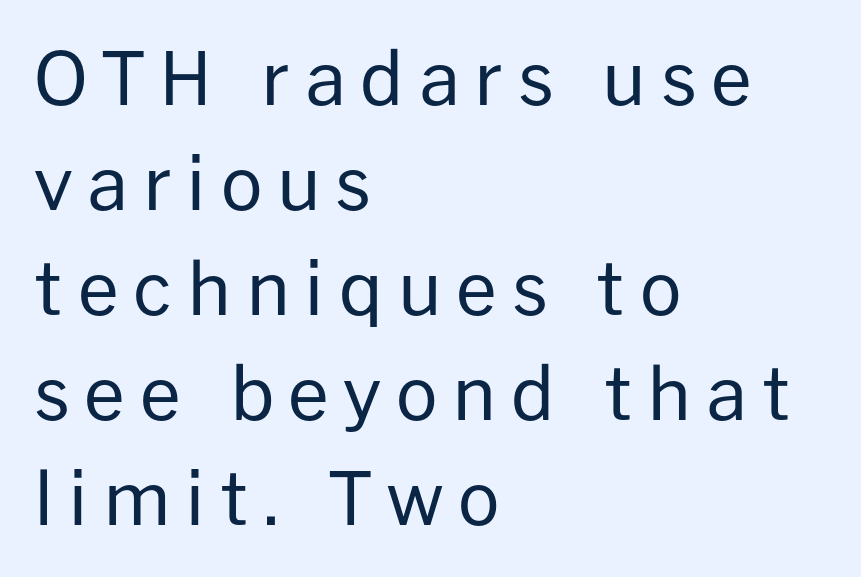
Varying glyph widths throughout — classic text-font behaviour. The glyphs in this specimen are sans serif. Every character sits straight up, as roman type does. How are the letters spaced? Widely, with obvious added tracking. Vertically, the passage feels balanced, rows spaced as you'd expect.
